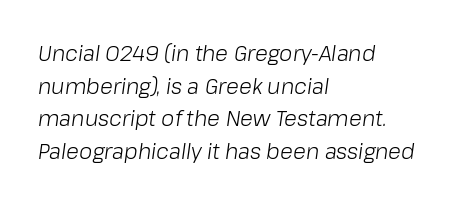
{"italic": "yes", "lean": "right", "slant_degrees": 8, "bold": "no", "underline": "no", "align": "left", "line_spacing": "normal", "line_spacing_ratio": 1.55, "letter_spacing": "normal", "letter_spacing_em": 0.0, "glyph_px": 21}
